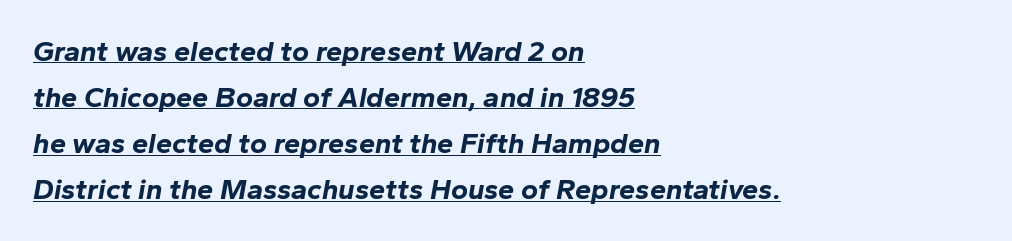
This rendering features underlined lettering. Varying glyph widths throughout — classic text-font behaviour. The letters sit at their default tracking, neither squeezed nor spread. Each new line begins a customary step beneath the previous one.
